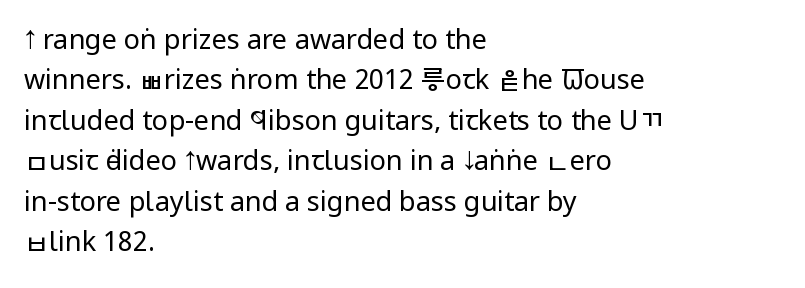
{"italic": "no", "bold": "no", "underline": "no", "align": "left", "line_spacing": "normal", "line_spacing_ratio": 1.5, "letter_spacing": "normal", "letter_spacing_em": 0.0, "glyph_px": 27}
